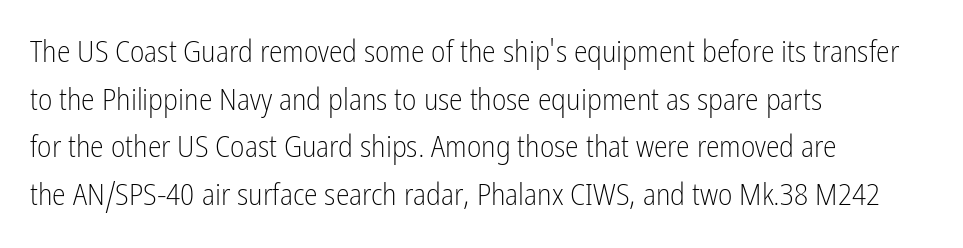
Q: Is the text bold? A: No.
Q: Is the text italic (slanted)? A: No, it is upright.
Q: Is the typeface a serif or a sans-serif typeface? A: Sans-serif.
Q: Is the text underlined? A: No.
Q: How is the paragraph aligned? A: Left-aligned.
Q: Is the spacing between letters normal or unusually wide? A: Normal.
Q: Is the spacing between lines tight, normal or loose? A: Normal.
Q: Width (condensed, normal, or wide)? A: Condensed.
Q: Stroke contrast? A: Low.
Q: x-height? A: Medium.
Q: Monospaced? A: No.
